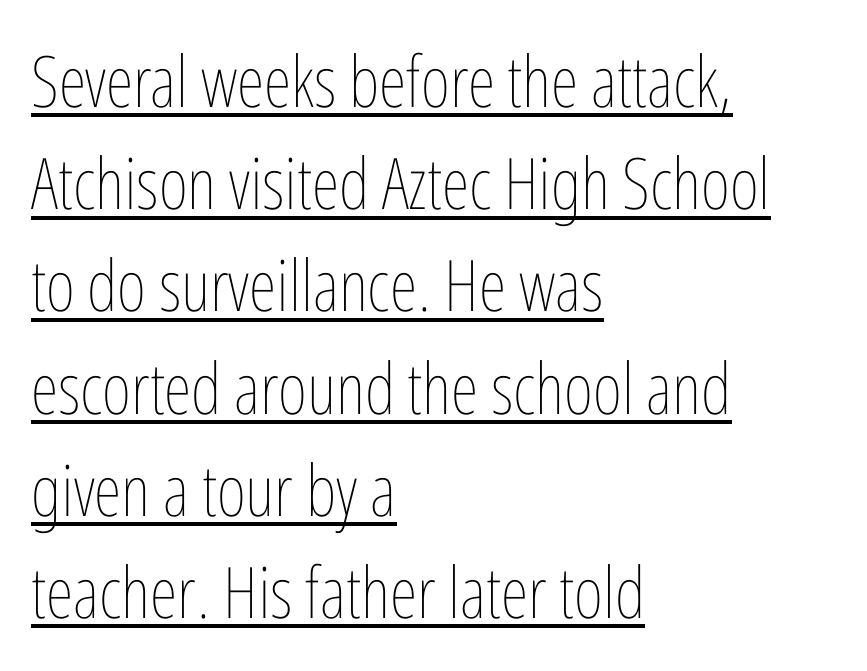
{"italic": "no", "bold": "no", "weight": "thin", "width": "condensed", "stroke_contrast": "low", "x_height": "medium", "monospaced": "no", "underline": "yes", "align": "left", "line_spacing": "normal", "line_spacing_ratio": 1.44, "letter_spacing": "normal", "letter_spacing_em": 0.0, "glyph_px": 71}
